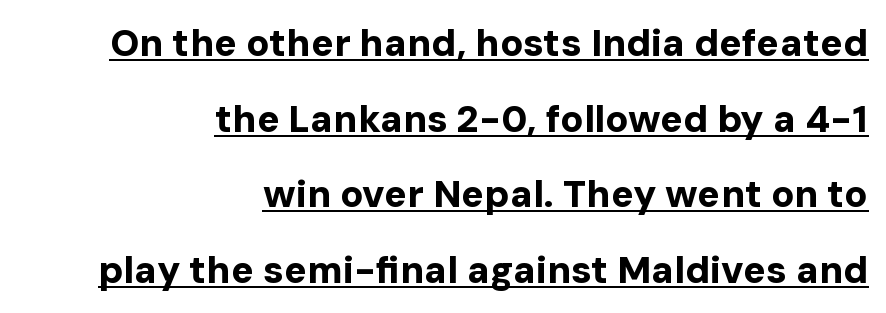
The image shows 38 px bold sans-serif type, upright; set right-aligned, loose line spacing (1.99x), normal letter spacing, underlined; low stroke contrast and a medium x-height.
